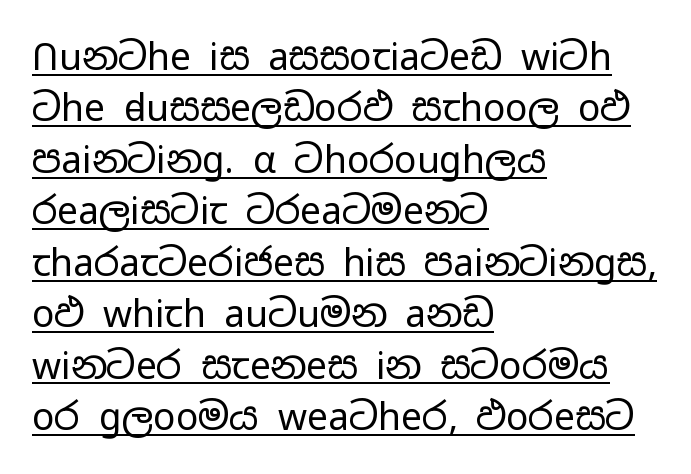
{"serif": "no", "italic": "no", "bold": "no", "weight": "regular", "width": "wide", "stroke_contrast": "low", "x_height": "medium", "monospaced": "no", "underline": "yes", "align": "left", "line_spacing": "normal", "line_spacing_ratio": 1.39, "letter_spacing": "normal", "letter_spacing_em": 0.0, "glyph_px": 37}
